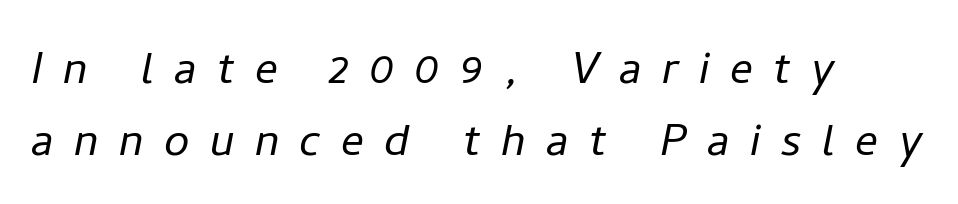
{"italic": "yes", "lean": "right", "slant_degrees": 11, "bold": "no", "weight": "light", "width": "normal", "stroke_contrast": "low", "x_height": "medium", "monospaced": "no", "underline": "no", "align": "left", "line_spacing": "normal", "line_spacing_ratio": 1.26, "letter_spacing": "wide", "letter_spacing_em": 0.36, "glyph_px": 57}
